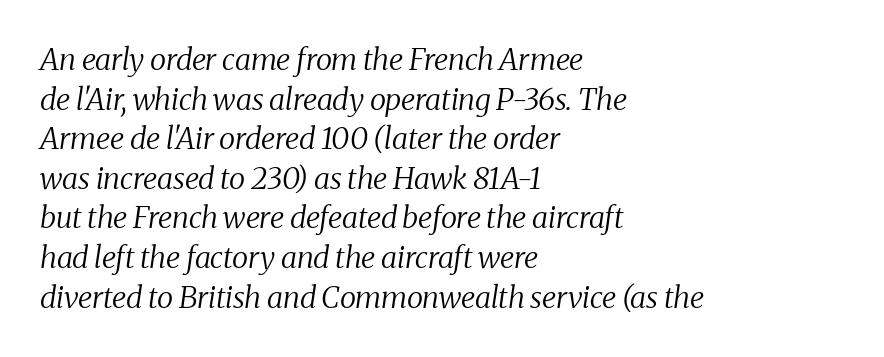
{"serif": "yes", "italic": "yes", "lean": "right", "slant_degrees": 8, "bold": "no", "weight": "regular", "width": "normal", "stroke_contrast": "medium", "x_height": "medium", "monospaced": "no", "underline": "no", "align": "left", "line_spacing": "normal", "line_spacing_ratio": 1.32, "letter_spacing": "normal", "letter_spacing_em": 0.0, "glyph_px": 30}
